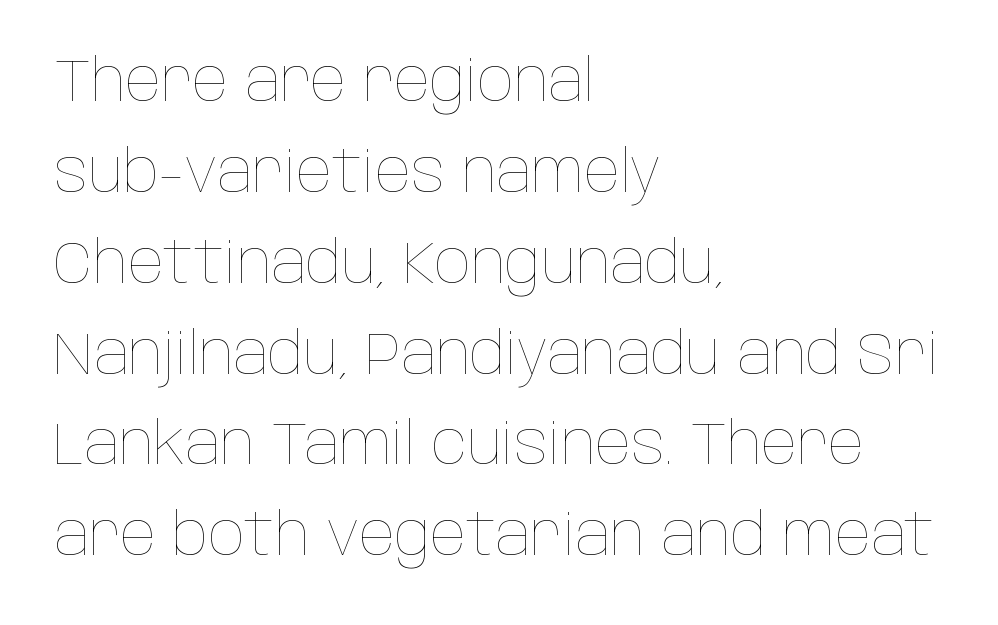
The image shows 59 px thin, condensed type, upright; set left-aligned, normal line spacing (1.54x), normal letter spacing, not underlined; low stroke contrast and a large x-height.
